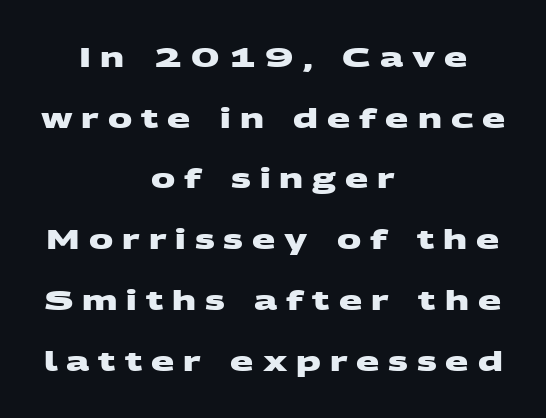
The lines are quadded center. Beneath every word, the page is bare. In terms of leading, this rendering errs on the spacious side. Does the weight exceed regular? Yes, all the way to bold. The type is letterspaced generously, with wide tracking.
